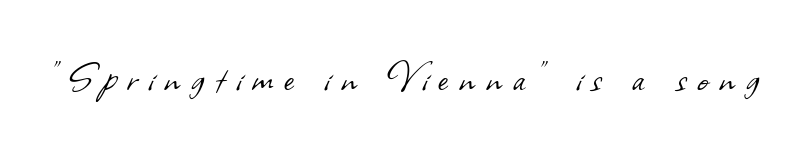
This sample uses a sans-serif face. The passage shown is not underscored anywhere. The strokes carry an ordinary text weight at most. The letters advance in unequal steps, a hallmark of proportional type.
